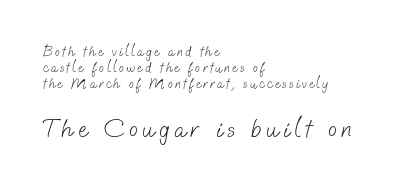
The image shows 26 px text type; set left-aligned, tight line spacing (1.14x), not underlined; the second (bottom) block is 1.86x larger.
